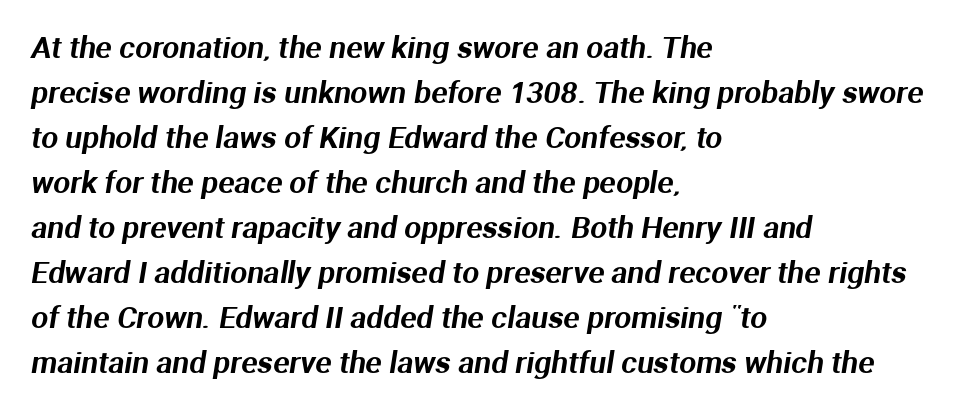
Q: Is the typeface a serif or a sans-serif typeface? A: Sans-serif.
Q: Is the text underlined? A: No.
Q: How is the paragraph aligned? A: Left-aligned.
Q: Is the spacing between letters normal or unusually wide? A: Normal.
Q: Is the spacing between lines tight, normal or loose? A: Normal.
Q: Width (condensed, normal, or wide)? A: Normal.
Q: Stroke contrast? A: Medium.
Q: x-height? A: Medium.
Q: Monospaced? A: No.
